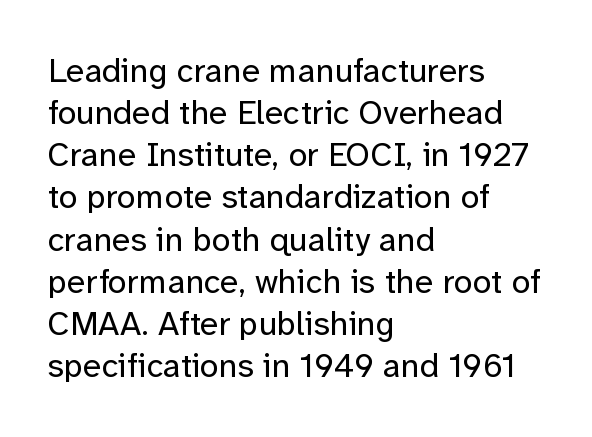
In CSS terms this would be text-align: left. Spacing between characters is what you'd get straight out of the box. These glyphs show unthickened strokes, regular width or finer. This is roman type, the default non-slanted kind.
